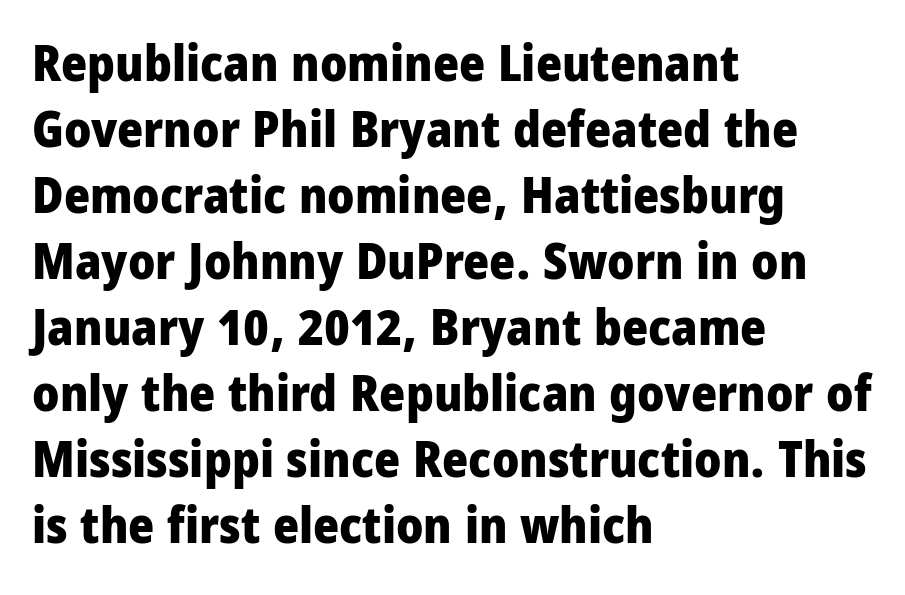
The image shows 50 px heavy, condensed sans-serif type, upright; set left-aligned, normal line spacing (1.32x), normal letter spacing, not underlined; low stroke contrast and a large x-height.
